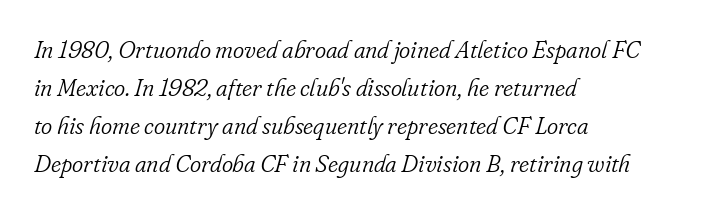
The image shows 24 px text type, italic (leaning right); set left-aligned, normal line spacing (1.59x), normal letter spacing, not underlined.
